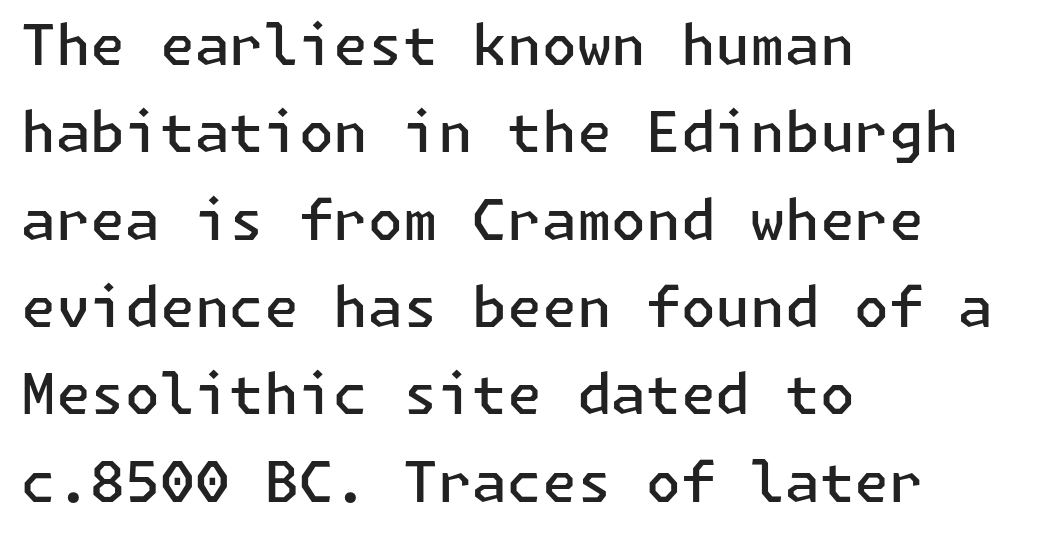
Q: Is the text bold? A: Semi-bold.
Q: Is the text italic (slanted)? A: No, it is upright.
Q: Is the typeface a serif or a sans-serif typeface? A: Sans-serif.
Q: Is the text underlined? A: No.
Q: How is the paragraph aligned? A: Left-aligned.
Q: Is the spacing between letters normal or unusually wide? A: Normal.
Q: Is the spacing between lines tight, normal or loose? A: Normal.
Q: Width (condensed, normal, or wide)? A: Normal.
Q: Stroke contrast? A: Low.
Q: x-height? A: Medium.
